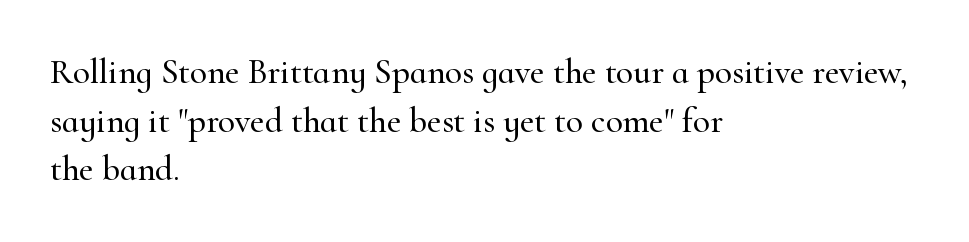
The image shows 35 px serif type, upright; set left-aligned, normal line spacing (1.39x), normal letter spacing, not underlined; high stroke contrast and a small x-height.
